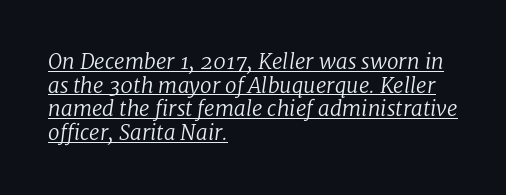
Q: Is the text bold? A: No.
Q: Is the text italic (slanted)? A: Yes, it leans right by about 8 degrees.
Q: Is the text underlined? A: Yes.
Q: How is the paragraph aligned? A: Left-aligned.
Q: Is the spacing between letters normal or unusually wide? A: Normal.
Q: Is the spacing between lines tight, normal or loose? A: Tight.
